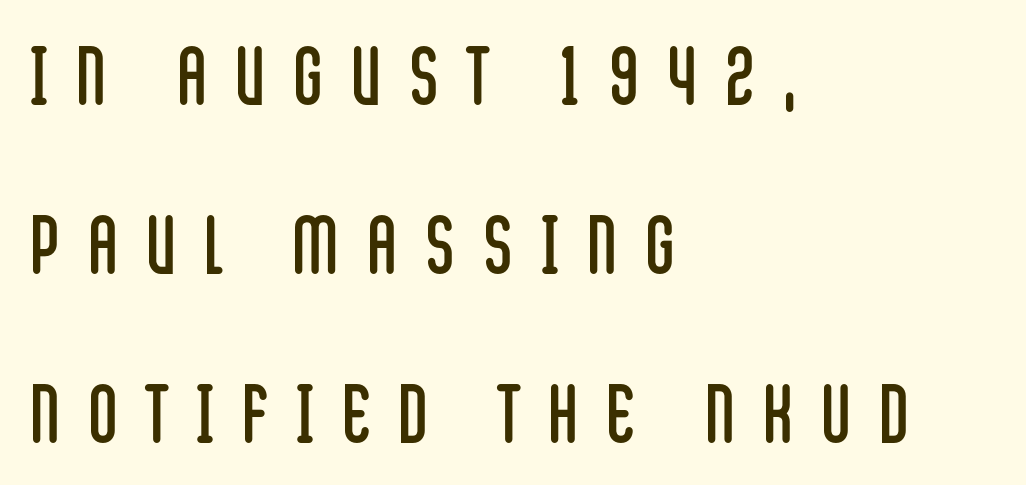
Lines of text with bare space underneath. The rendering uses natural spacing where letterforms have individual widths. Letters have the restrained weight of plain body copy at most. The typography opts for an upright posture over an oblique one. In terms of letterspacing, this is a distinctly airy, spread setting. These lines are set flush left with a ragged right edge.
